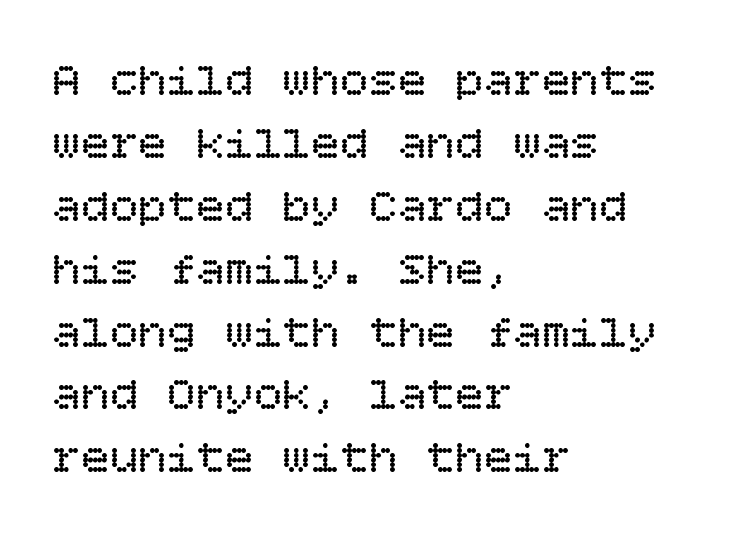
{"italic": "no", "bold": "no", "weight": "regular", "width": "normal", "stroke_contrast": "low", "x_height": "large", "underline": "no", "align": "left", "line_spacing": "normal", "line_spacing_ratio": 1.31, "letter_spacing": "normal", "letter_spacing_em": 0.0, "glyph_px": 48}
